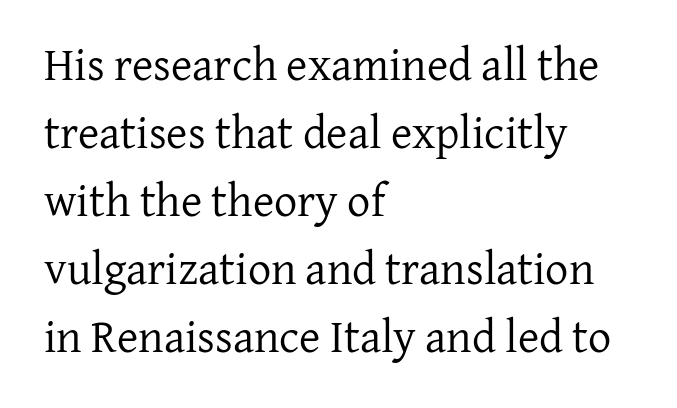
Horizontal bands of white between lines are of average thickness. Letters rest on an invisible, unmarked baseline. Compared with a centered layout, this one pins lines to the left instead. These lines keep a tight, regular rhythm from letter to letter.
